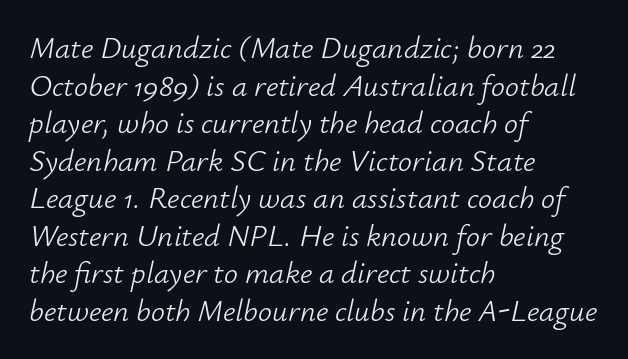
Q: Is the text bold? A: No.
Q: Is the text italic (slanted)? A: Yes, it leans right by about 12 degrees.
Q: Is the text underlined? A: No.
Q: How is the paragraph aligned? A: Left-aligned.
Q: Is the spacing between letters normal or unusually wide? A: Normal.
Q: Width (condensed, normal, or wide)? A: Normal.
Q: Stroke contrast? A: Low.
Q: x-height? A: Small.
Q: Monospaced? A: No.
